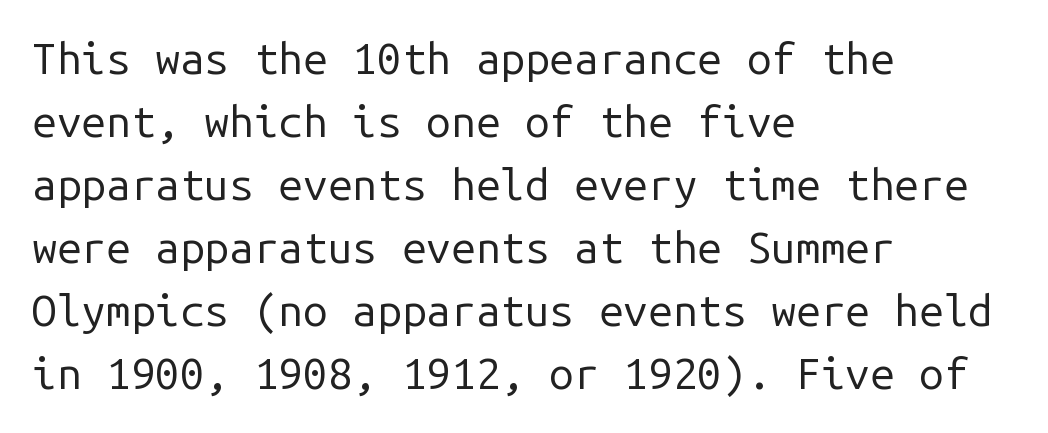
The image shows 44 px regular-weight sans-serif type, upright, monospaced; set left-aligned, normal line spacing (1.43x), normal letter spacing, not underlined; low stroke contrast and a medium x-height.
